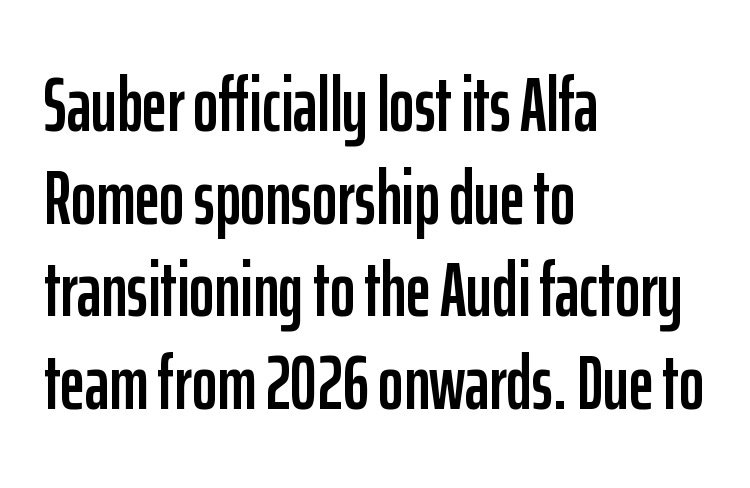
The image shows 76 px condensed sans-serif type, upright; set left-aligned, line spacing 1.22x, normal letter spacing, not underlined; low stroke contrast and a medium x-height.
